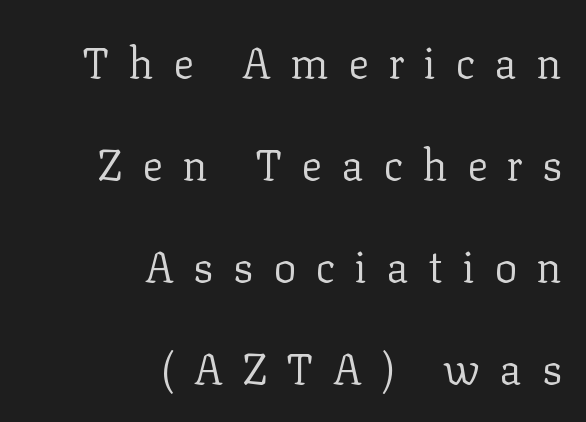
Q: Is the text bold? A: No.
Q: Is the text italic (slanted)? A: No, it is upright.
Q: Is the typeface a serif or a sans-serif typeface? A: Serif.
Q: Is the text underlined? A: No.
Q: How is the paragraph aligned? A: Right-aligned.
Q: Is the spacing between letters normal or unusually wide? A: Unusually wide.
Q: Is the spacing between lines tight, normal or loose? A: Loose.
Q: Width (condensed, normal, or wide)? A: Normal.
Q: Stroke contrast? A: Low.
Q: x-height? A: Medium.
Q: Monospaced? A: No.
